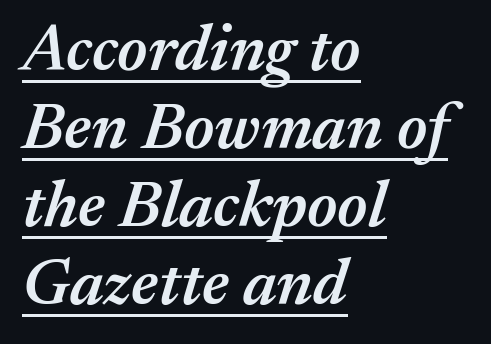
How heavy is the stroke? Medium-heavy — a semibold, shy of bold. The passage shown has conventional tracking throughout. Decoration check: the copy is underlined. Think of a printed novel: that variable character pitch is what you see here. Typeset ragged right — the left edge is the straight one.
